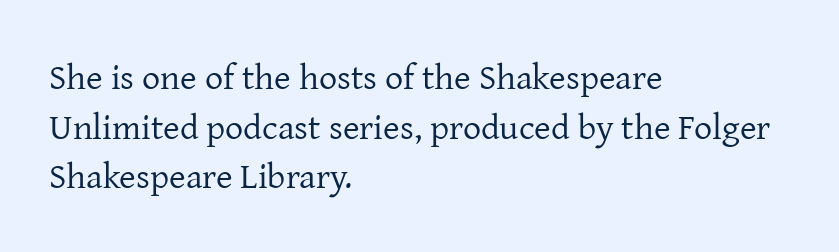
The passage shown is typed in a proportional face where columns would drift. This reads as an unemphasized weight, regular at the heaviest. In terms of letterform style, serifs are clearly present. Posture: vertical. If you measured baseline to baseline, you'd find a middling distance.
